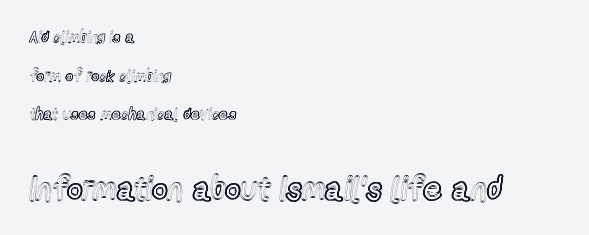
Decoration check: the copy has no underline. Whoever set this made the second block the dominant, larger element. This sample has the flowing, uneven cadence of proportional lettering. The passage shown has conventional tracking throughout. Loosely led — the rows are spread out.
